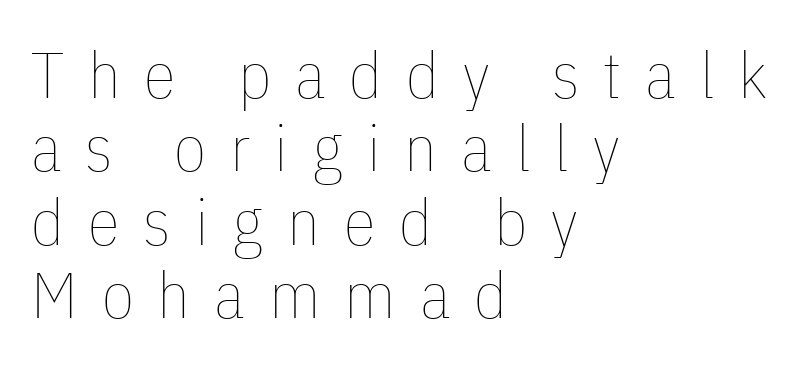
Q: Is the text bold? A: No.
Q: Is the text italic (slanted)? A: No, it is upright.
Q: Is the text underlined? A: No.
Q: How is the paragraph aligned? A: Left-aligned.
Q: Is the spacing between letters normal or unusually wide? A: Unusually wide.
Q: Is the spacing between lines tight, normal or loose? A: Tight.
Q: Width (condensed, normal, or wide)? A: Condensed.
Q: Stroke contrast? A: Low.
Q: x-height? A: Medium.
Q: Monospaced? A: No.
